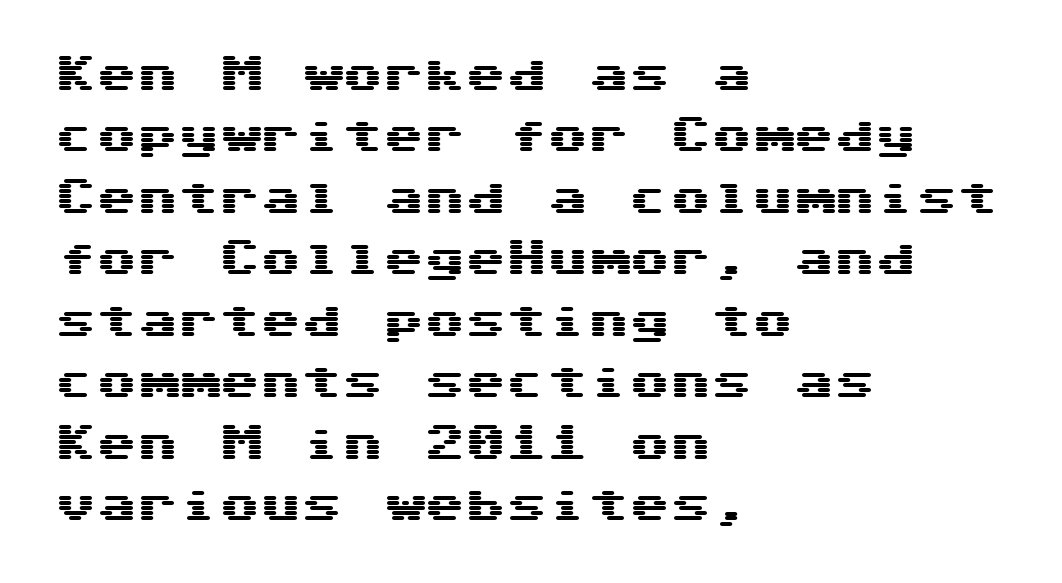
The image shows 41 px wide sans-serif type, upright, monospaced; set left-aligned, normal line spacing (1.5x), normal letter spacing, not underlined; medium stroke contrast and a medium x-height.
